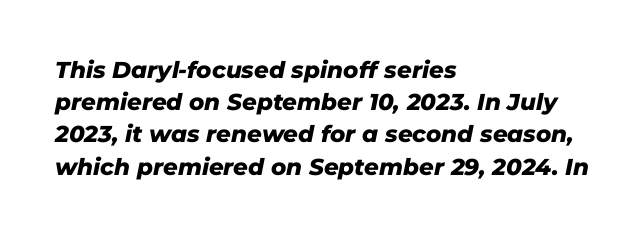
The image shows 23 px bold type, italic (leaning right); set left-aligned, normal line spacing (1.4x), normal letter spacing, not underlined.
